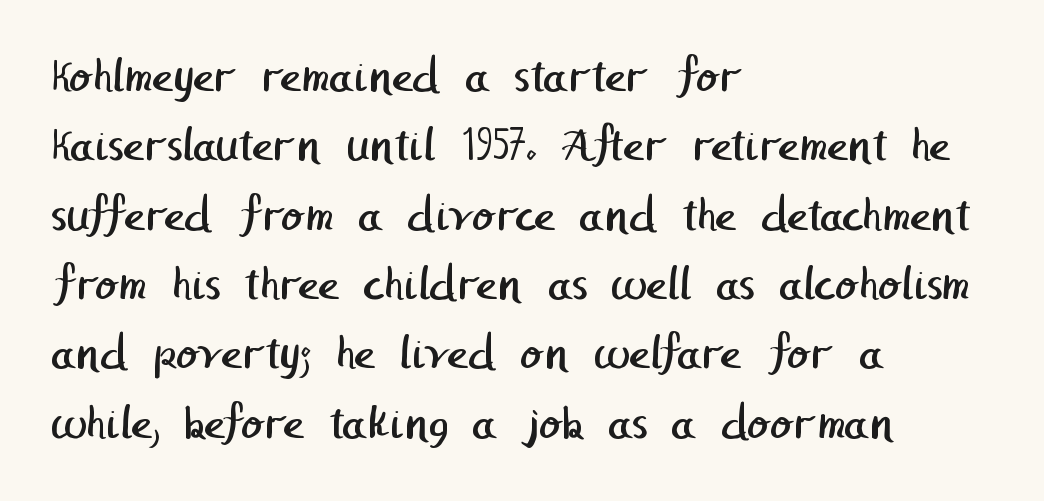
The image shows 51 px regular-weight sans-serif type; set left-aligned, normal line spacing (1.36x), normal letter spacing, not underlined; low stroke contrast and a medium x-height.
